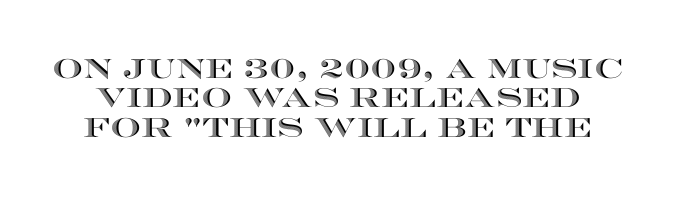
Q: Is the text italic (slanted)? A: No, it is upright.
Q: Is the text underlined? A: No.
Q: Is the spacing between letters normal or unusually wide? A: Normal.
Q: Is the spacing between lines tight, normal or loose? A: Tight.
